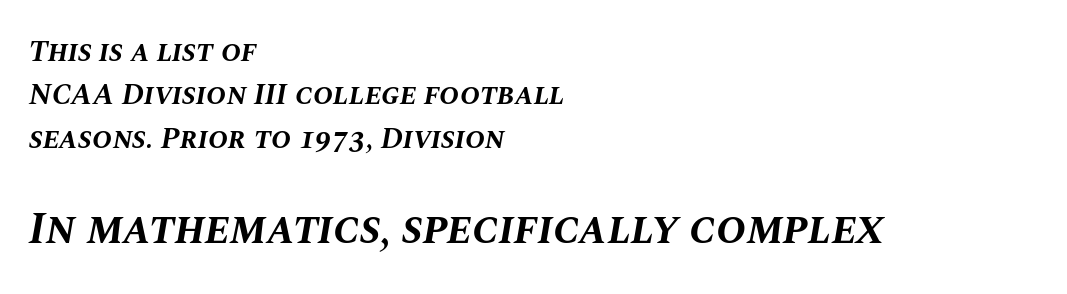
{"italic": "yes", "lean": "right", "slant_degrees": 10, "bold": "yes", "weight": "bold", "width": "normal", "stroke_contrast": "medium", "x_height": "large", "monospaced": "no", "underline": "no", "align": "left", "line_spacing": "normal", "line_spacing_ratio": 1.45, "letter_spacing": "normal", "letter_spacing_em": 0.0, "larger_block": "second", "size_ratio": 1.5, "glyph_px": 45}
